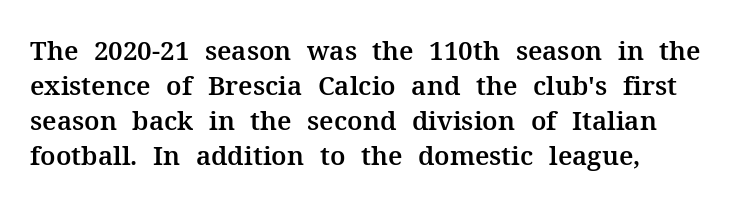
The image shows 26 px text type, upright; set left-aligned, normal line spacing (1.34x), normal letter spacing, not underlined.
